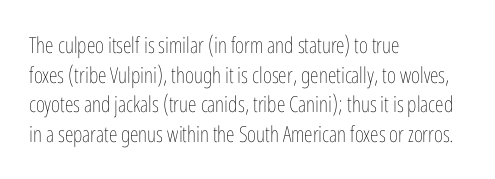
Unmarked baselines from the first word to the last. The designer left line spacing at the default. The rendering anchors every line to the left-hand side. The gaps between neighbouring characters are ordinary and unremarkable. The type sits square on the baseline with zero lean.
